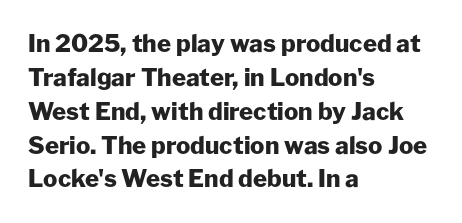
{"italic": "no", "bold": "yes", "underline": "no", "align": "left", "line_spacing": "normal", "line_spacing_ratio": 1.41, "letter_spacing": "normal", "letter_spacing_em": 0.0, "glyph_px": 24}
